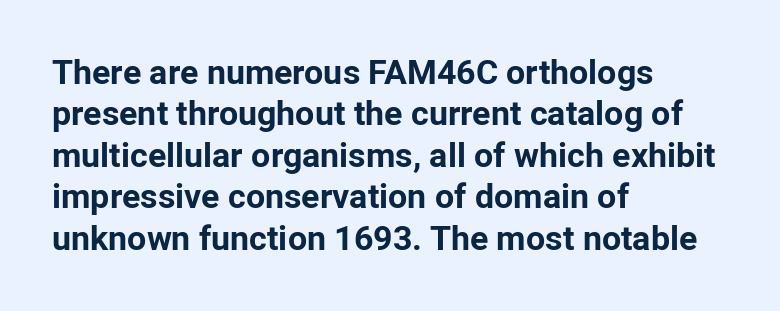
{"serif": "no", "italic": "no", "bold": "yes", "weight": "bold", "width": "normal", "stroke_contrast": "low", "x_height": "medium", "monospaced": "no", "underline": "no", "align": "left", "line_spacing_ratio": 1.22, "letter_spacing": "normal", "letter_spacing_em": 0.0, "glyph_px": 34}
